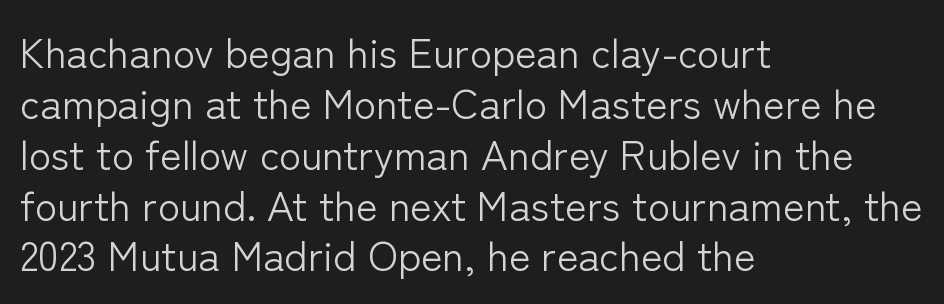
{"serif": "no", "italic": "no", "bold": "no", "weight": "light", "width": "normal", "stroke_contrast": "low", "x_height": "medium", "monospaced": "no", "underline": "no", "align": "left", "line_spacing_ratio": 1.24, "letter_spacing": "normal", "letter_spacing_em": 0.0, "glyph_px": 41}
